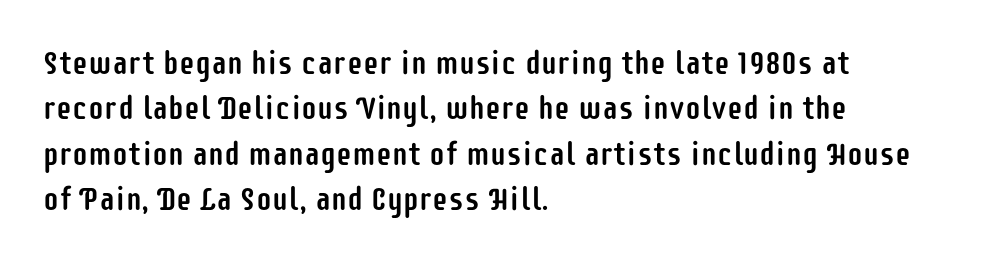
Q: Is the text italic (slanted)? A: No, it is upright.
Q: Is the typeface a serif or a sans-serif typeface? A: Sans-serif.
Q: Is the text underlined? A: No.
Q: How is the paragraph aligned? A: Left-aligned.
Q: Is the spacing between letters normal or unusually wide? A: Normal.
Q: Is the spacing between lines tight, normal or loose? A: Normal.
Q: Width (condensed, normal, or wide)? A: Condensed.
Q: Stroke contrast? A: Low.
Q: x-height? A: Large.
Q: Monospaced? A: No.
